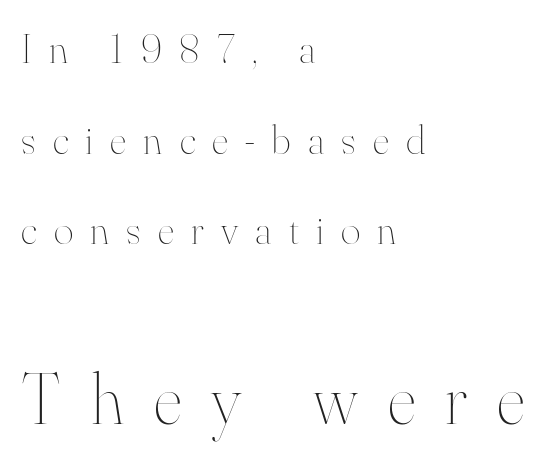
The image shows 73 px thin type, upright; set left-aligned, loose line spacing (2.16x), unusually wide letter spacing (+0.41 em), not underlined; the second (bottom) block is 1.74x larger; high stroke contrast and a small x-height.
